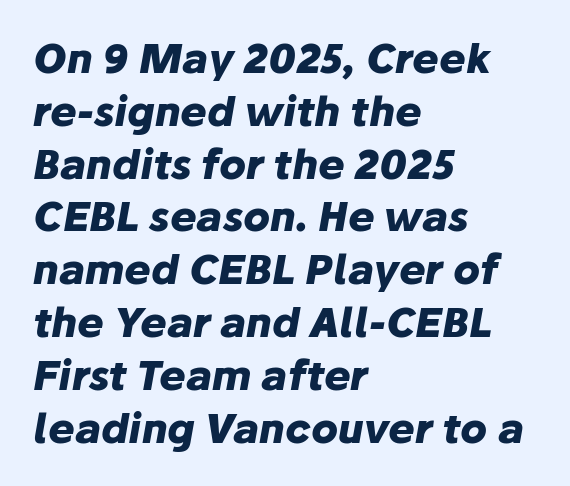
Every letter is thick-stroked: bold, no question. Caption: multi-line text, flush left, ragged right. Has an underline been added? It has not. Yep, that's italic — everything's leaning.
